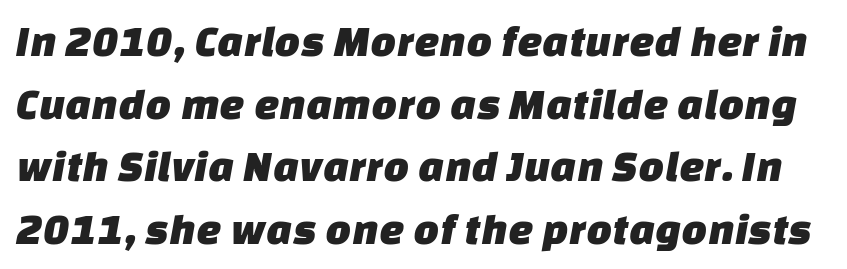
{"serif": "no", "width": "normal", "stroke_contrast": "low", "x_height": "large", "monospaced": "no", "underline": "no", "line_spacing": "normal", "line_spacing_ratio": 1.39, "letter_spacing": "normal", "letter_spacing_em": 0.0, "glyph_px": 45}
